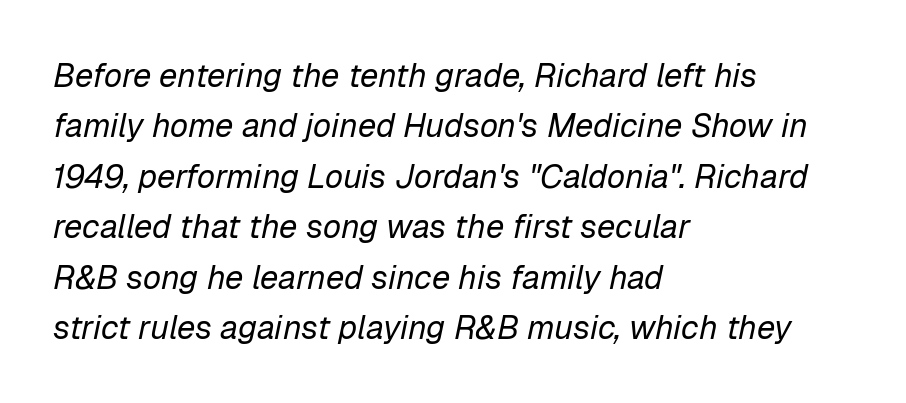
This rendering features lettering with no underline. When letters slant like this, we call the style italic. Whoever set this chose a conventional vertical rhythm. Spacing verdict: proportional, widths tailored to each character.
